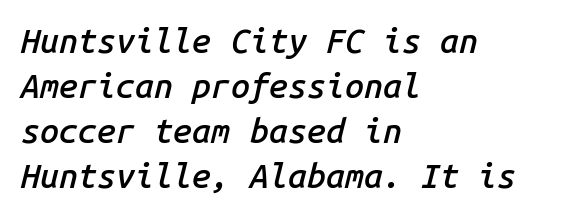
The image shows 34 px semibold type, italic (leaning right), monospaced; set left-aligned, normal line spacing (1.32x), normal letter spacing, not underlined; low stroke contrast and a medium x-height.
